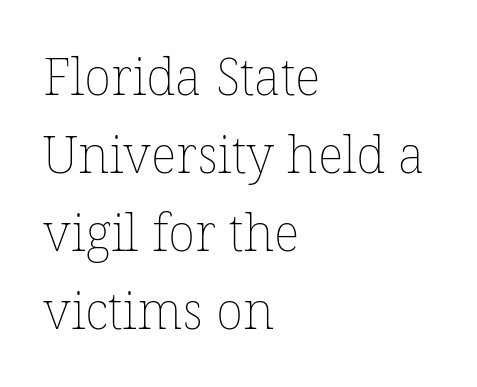
The image shows 51 px thin type, upright; set left-aligned, normal line spacing (1.53x), normal letter spacing, not underlined; low stroke contrast and a medium x-height.
